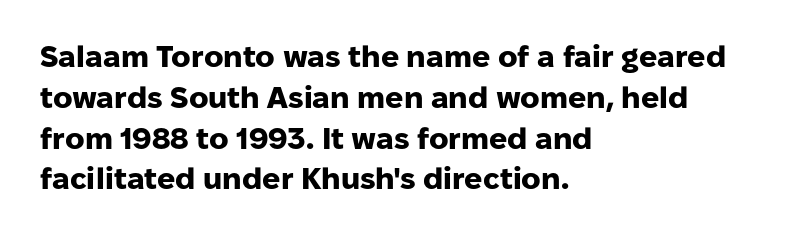
Q: Is the text bold? A: Yes.
Q: Is the text italic (slanted)? A: No, it is upright.
Q: Is the typeface a serif or a sans-serif typeface? A: Sans-serif.
Q: Is the text underlined? A: No.
Q: How is the paragraph aligned? A: Left-aligned.
Q: Is the spacing between letters normal or unusually wide? A: Normal.
Q: Is the spacing between lines tight, normal or loose? A: Normal.
Q: Width (condensed, normal, or wide)? A: Normal.
Q: Stroke contrast? A: Low.
Q: x-height? A: Medium.
Q: Monospaced? A: No.
